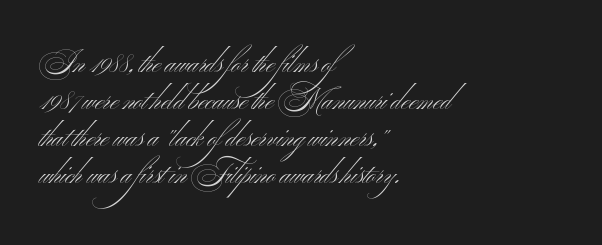
The image shows 28 px light, wide sans-serif type; set left-aligned, normal line spacing (1.32x), normal letter spacing, not underlined; medium stroke contrast and a small x-height.
